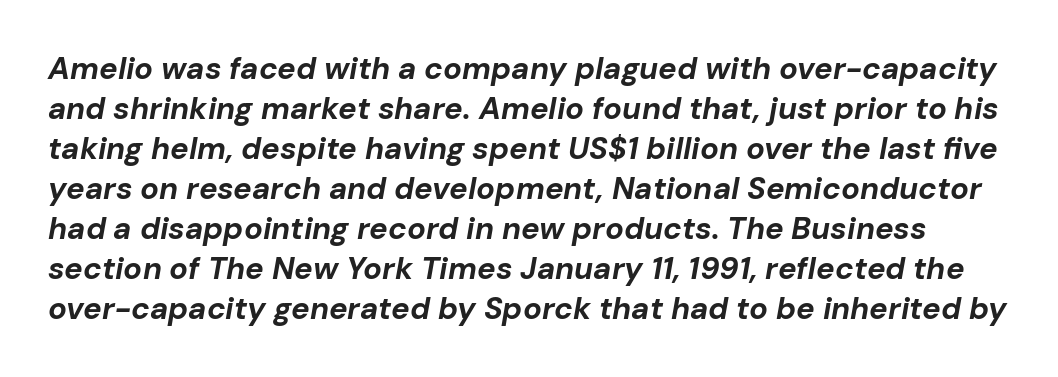
Q: Is the text bold? A: Yes.
Q: Is the text italic (slanted)? A: Yes, it leans right by about 10 degrees.
Q: Is the text underlined? A: No.
Q: Is the spacing between letters normal or unusually wide? A: Normal.
Q: Is the spacing between lines tight, normal or loose? A: Normal.
Q: Width (condensed, normal, or wide)? A: Normal.
Q: Stroke contrast? A: Low.
Q: x-height? A: Medium.
Q: Monospaced? A: No.
